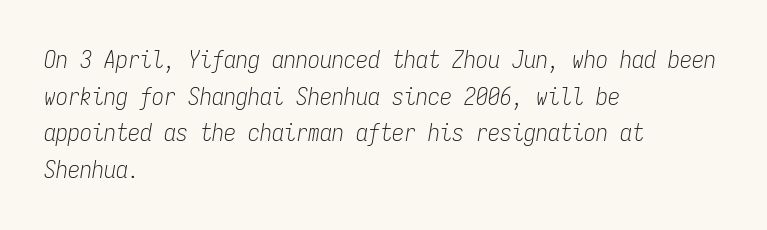
An italicized treatment has been applied to the whole sample. The horizontal fit of the characters is conventional and even. Bold? No — there's no thickening of the strokes. Line spacing here is normal. Only glyphs here, with clear space below each row.
